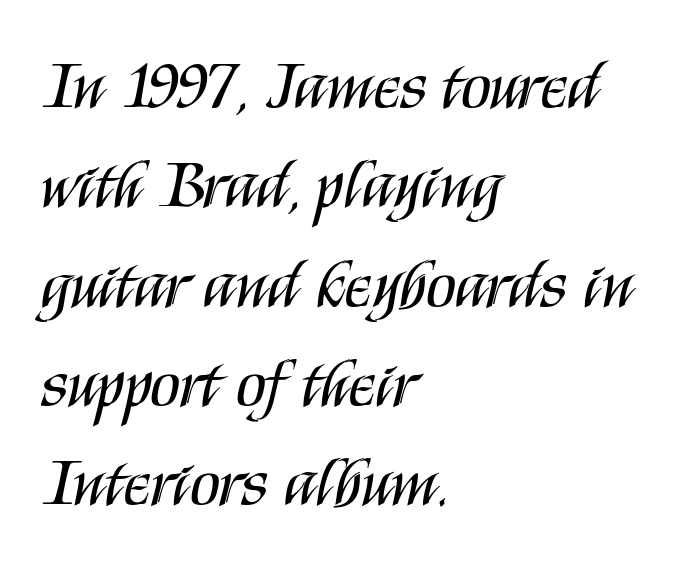
{"serif": "no", "bold": "no", "weight": "regular", "width": "condensed", "stroke_contrast": "medium", "x_height": "large", "monospaced": "no", "underline": "no", "align": "left", "line_spacing": "normal", "line_spacing_ratio": 1.44, "letter_spacing": "normal", "letter_spacing_em": 0.0, "glyph_px": 69}
